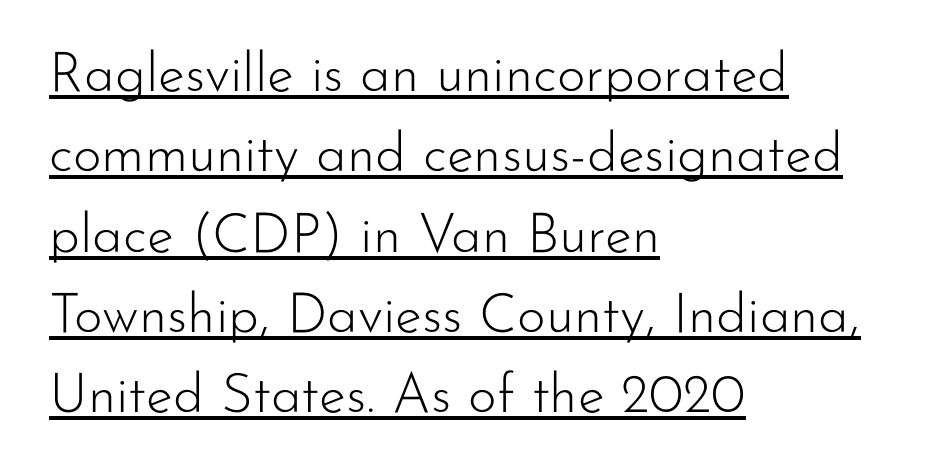
The image shows 55 px light sans-serif type, upright; set left-aligned, normal line spacing (1.46x), normal letter spacing, underlined; low stroke contrast and a small x-height.
